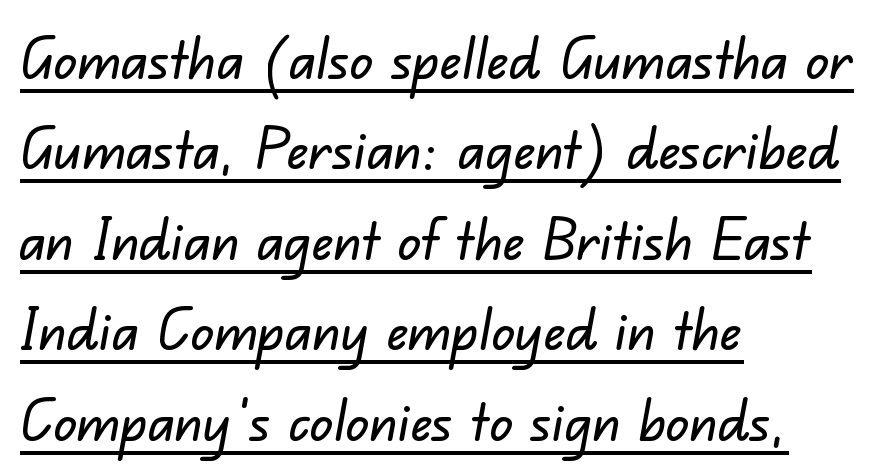
Q: Is the typeface a serif or a sans-serif typeface? A: Sans-serif.
Q: Is the text underlined? A: Yes.
Q: How is the paragraph aligned? A: Left-aligned.
Q: Is the spacing between letters normal or unusually wide? A: Normal.
Q: Is the spacing between lines tight, normal or loose? A: Normal.
Q: Width (condensed, normal, or wide)? A: Normal.
Q: Stroke contrast? A: Low.
Q: x-height? A: Small.
Q: Monospaced? A: No.
